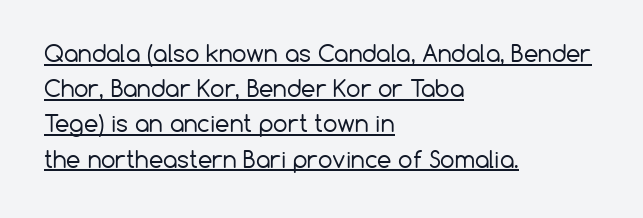
When letters stand straight like this, we call the style roman or upright. The cut favours lightness, reaching ordinary text weight at its darkest. Has an underline been added? It has. Line beginnings align vertically; line endings do not.
